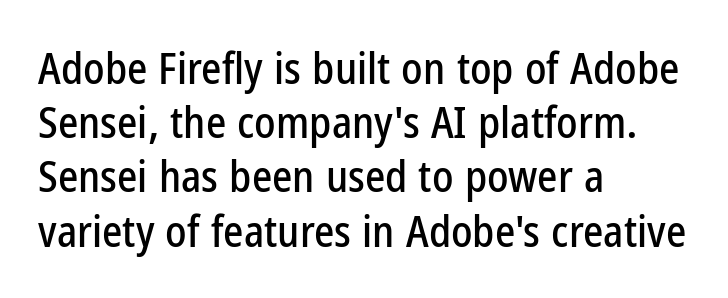
Q: Is the text italic (slanted)? A: No, it is upright.
Q: Is the typeface a serif or a sans-serif typeface? A: Sans-serif.
Q: Is the text underlined? A: No.
Q: How is the paragraph aligned? A: Left-aligned.
Q: Is the spacing between letters normal or unusually wide? A: Normal.
Q: Is the spacing between lines tight, normal or loose? A: Normal.
Q: Width (condensed, normal, or wide)? A: Condensed.
Q: Stroke contrast? A: Low.
Q: x-height? A: Medium.
Q: Monospaced? A: No.
